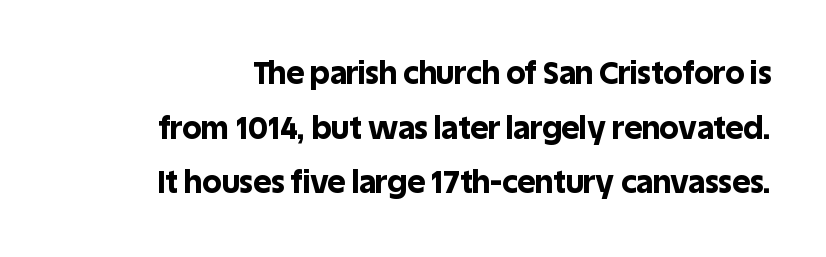
Q: Is the text bold? A: Yes.
Q: Is the text italic (slanted)? A: No, it is upright.
Q: Is the typeface a serif or a sans-serif typeface? A: Sans-serif.
Q: Is the text underlined? A: No.
Q: Is the spacing between letters normal or unusually wide? A: Normal.
Q: Width (condensed, normal, or wide)? A: Normal.
Q: x-height? A: Large.
Q: Monospaced? A: No.
